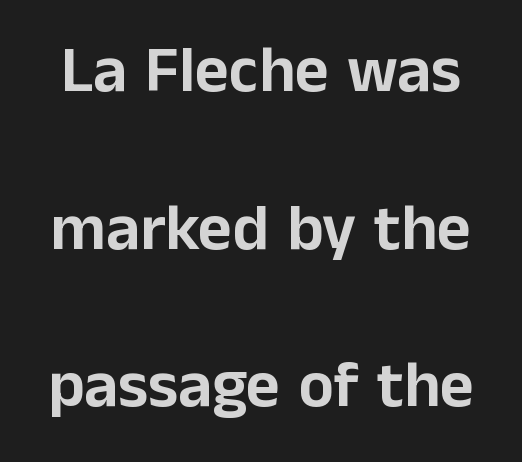
Q: Is the text italic (slanted)? A: No, it is upright.
Q: Is the typeface a serif or a sans-serif typeface? A: Sans-serif.
Q: Is the text underlined? A: No.
Q: Is the spacing between letters normal or unusually wide? A: Normal.
Q: Is the spacing between lines tight, normal or loose? A: Loose.
Q: Width (condensed, normal, or wide)? A: Normal.
Q: Stroke contrast? A: Low.
Q: x-height? A: Medium.
Q: Monospaced? A: No.
